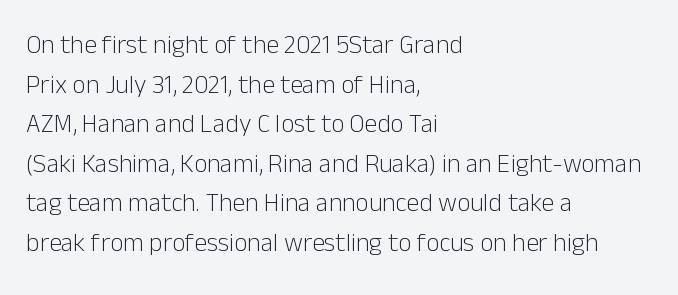
Q: Is the text bold? A: No.
Q: Is the text italic (slanted)? A: No, it is upright.
Q: Is the text underlined? A: No.
Q: How is the paragraph aligned? A: Left-aligned.
Q: Is the spacing between letters normal or unusually wide? A: Normal.
Q: Is the spacing between lines tight, normal or loose? A: Normal.
